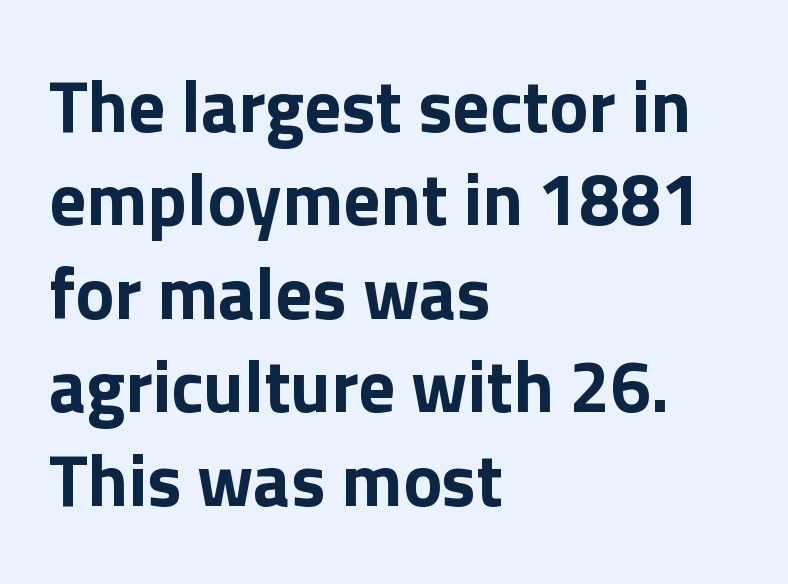
Rule under the text: the space is simply empty. Horizontal alignment here is leftward, the default for most running prose. Letter spacing: default. Regarding serifs, this sample does without them. Tall strokes in this sample are plumb rather than angled. Reading down the column, the eye jumps a familiar distance to each next line.
